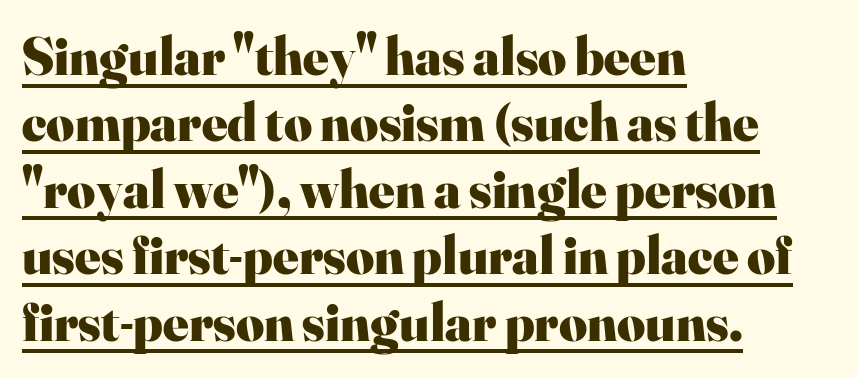
This sample uses a serif face. Spacing verdict: proportional, widths tailored to each character. The lettering holds an erect, upright posture throughout. Compared with a centered layout, this one pins lines to the left instead.
